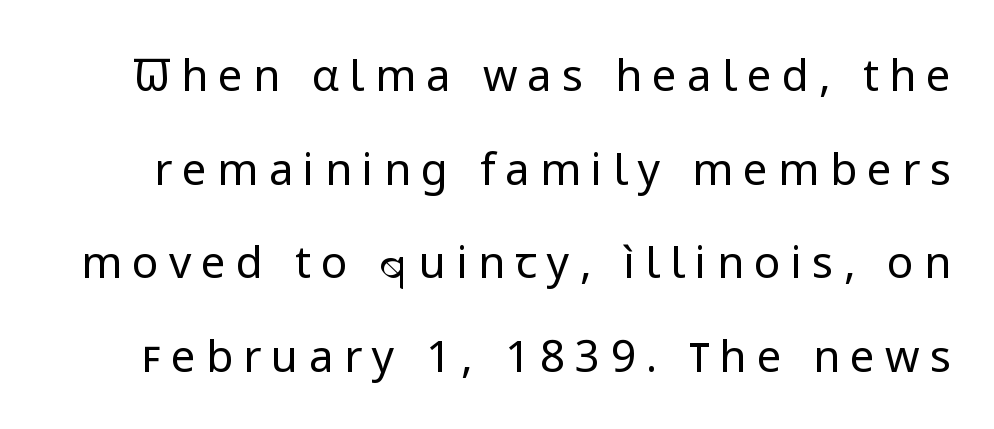
Q: Is the text bold? A: No.
Q: Is the text italic (slanted)? A: No, it is upright.
Q: Is the typeface a serif or a sans-serif typeface? A: Sans-serif.
Q: Is the text underlined? A: No.
Q: Is the spacing between letters normal or unusually wide? A: Unusually wide.
Q: Is the spacing between lines tight, normal or loose? A: Loose.
Q: Width (condensed, normal, or wide)? A: Normal.
Q: Stroke contrast? A: Low.
Q: x-height? A: Medium.
Q: Monospaced? A: No.
